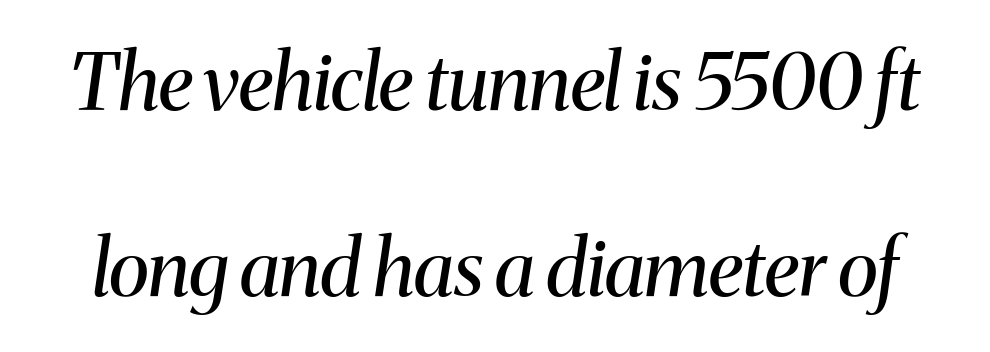
The image shows 78 px regular-weight serif type, italic (leaning right); set loose line spacing (2.39x), normal letter spacing, not underlined; medium stroke contrast and a medium x-height.
